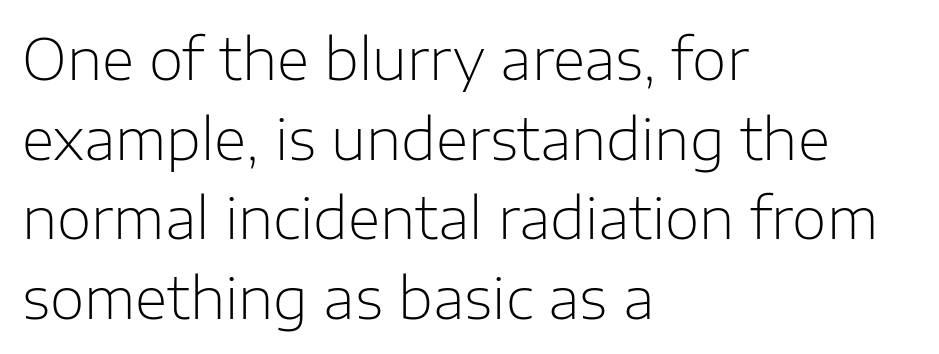
Every stem runs plumb, perpendicular to the baseline. Counters stay open thanks to moderate or lighter strokes. Line beginnings align vertically; line endings do not. The passage shown is typed in a proportional face where columns would drift. Baseline-to-baseline distance is the conventional proportion of letter height.
